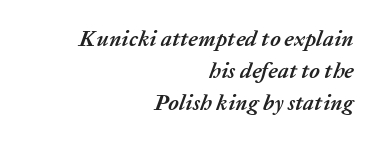
Q: Is the text bold? A: Yes.
Q: Is the text italic (slanted)? A: Yes, it leans right by about 20 degrees.
Q: Is the text underlined? A: No.
Q: How is the paragraph aligned? A: Right-aligned.
Q: Is the spacing between letters normal or unusually wide? A: Normal.
Q: Is the spacing between lines tight, normal or loose? A: Normal.
